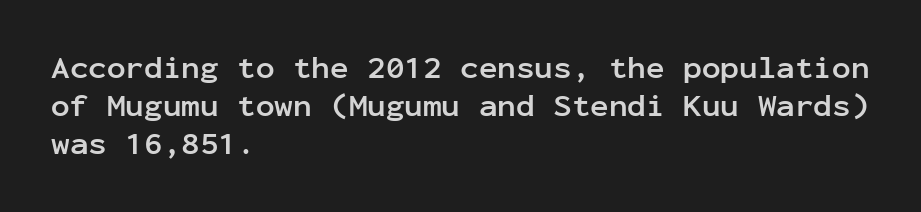
{"serif": "no", "italic": "no", "bold": "yes", "weight": "semibold", "width": "normal", "stroke_contrast": "low", "x_height": "medium", "monospaced": "yes", "underline": "no", "align": "left", "line_spacing_ratio": 1.23, "letter_spacing": "normal", "letter_spacing_em": 0.0, "glyph_px": 31}
